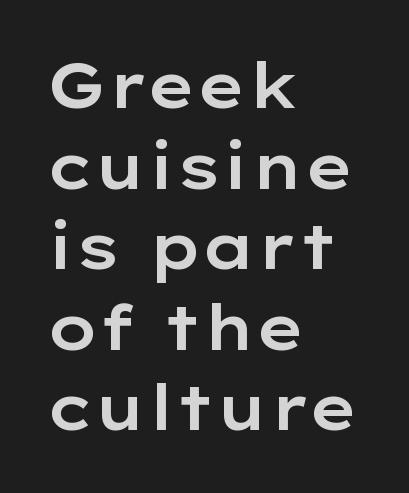
Q: Is the text italic (slanted)? A: No, it is upright.
Q: Is the typeface a serif or a sans-serif typeface? A: Sans-serif.
Q: Is the text underlined? A: No.
Q: How is the paragraph aligned? A: Left-aligned.
Q: Is the spacing between letters normal or unusually wide? A: Normal.
Q: Is the spacing between lines tight, normal or loose? A: Normal.
Q: Width (condensed, normal, or wide)? A: Wide.
Q: Stroke contrast? A: Low.
Q: x-height? A: Medium.
Q: Monospaced? A: No.
